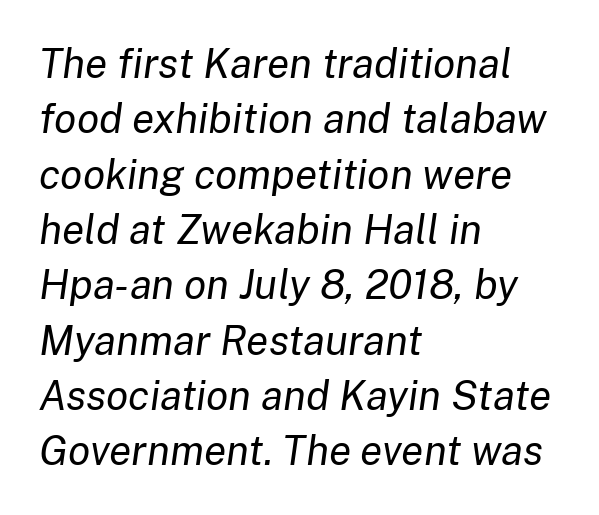
{"italic": "yes", "lean": "right", "slant_degrees": 8, "bold": "no", "weight": "regular", "width": "normal", "stroke_contrast": "low", "x_height": "medium", "monospaced": "no", "underline": "no", "align": "left", "line_spacing": "normal", "line_spacing_ratio": 1.35, "letter_spacing": "normal", "letter_spacing_em": 0.0, "glyph_px": 41}
